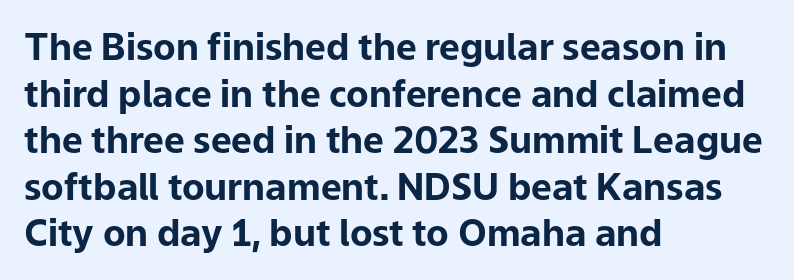
The image shows 37 px bold sans-serif type, upright; set left-aligned, normal line spacing (1.26x), normal letter spacing, not underlined; low stroke contrast and a medium x-height.
